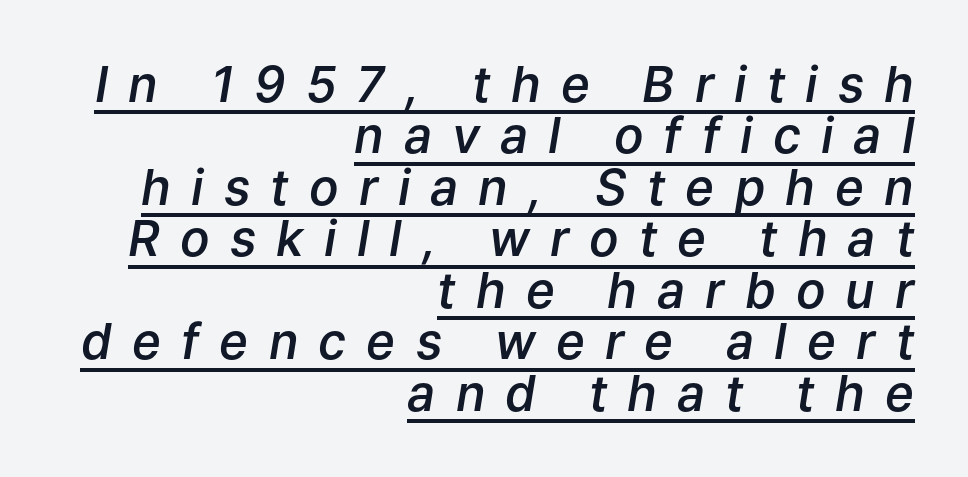
{"italic": "yes", "lean": "right", "slant_degrees": 9, "bold": "semi", "weight": "semibold", "width": "normal", "stroke_contrast": "low", "x_height": "medium", "monospaced": "no", "underline": "yes", "align": "right", "line_spacing": "tight", "line_spacing_ratio": 1.05, "letter_spacing": "wide", "letter_spacing_em": 0.41, "glyph_px": 49}
